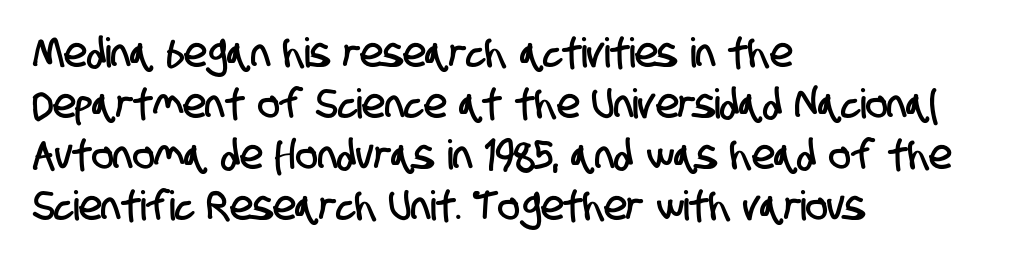
The image shows 41 px condensed sans-serif type; set left-aligned, line spacing 1.24x, normal letter spacing, not underlined; low stroke contrast and a large x-height.
